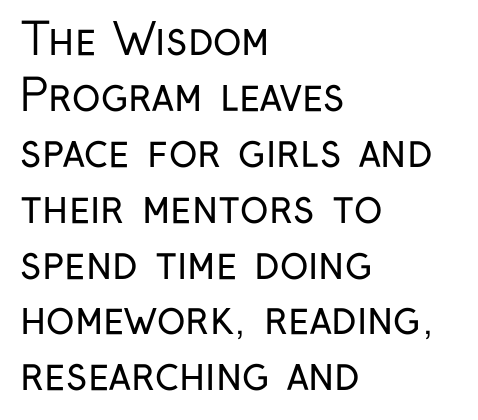
Q: Is the text bold? A: No.
Q: Is the text italic (slanted)? A: No, it is upright.
Q: Is the typeface a serif or a sans-serif typeface? A: Sans-serif.
Q: Is the text underlined? A: No.
Q: How is the paragraph aligned? A: Left-aligned.
Q: Is the spacing between letters normal or unusually wide? A: Normal.
Q: Is the spacing between lines tight, normal or loose? A: Normal.
Q: Width (condensed, normal, or wide)? A: Condensed.
Q: Stroke contrast? A: Low.
Q: x-height? A: Medium.
Q: Monospaced? A: No.
